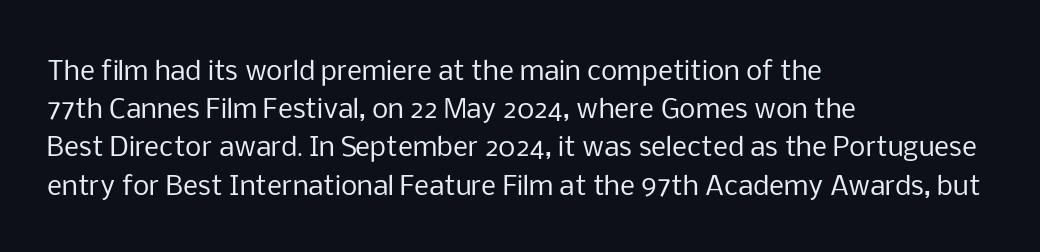
Q: Is the text bold? A: No.
Q: Is the text italic (slanted)? A: No, it is upright.
Q: Is the text underlined? A: No.
Q: How is the paragraph aligned? A: Left-aligned.
Q: Is the spacing between letters normal or unusually wide? A: Normal.
Q: Is the spacing between lines tight, normal or loose? A: Normal.
